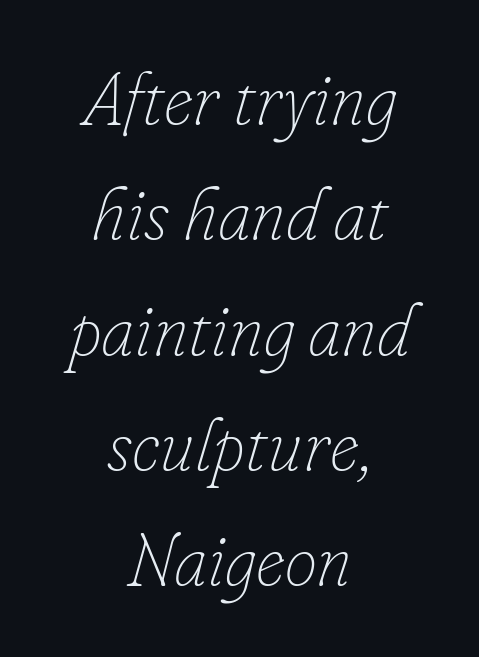
Q: Is the text bold? A: No.
Q: Is the text italic (slanted)? A: Yes, it leans right by about 16 degrees.
Q: Is the text underlined? A: No.
Q: How is the paragraph aligned? A: Centered.
Q: Is the spacing between letters normal or unusually wide? A: Normal.
Q: Is the spacing between lines tight, normal or loose? A: Normal.
Q: Width (condensed, normal, or wide)? A: Normal.
Q: Stroke contrast? A: Low.
Q: x-height? A: Small.
Q: Monospaced? A: No.
